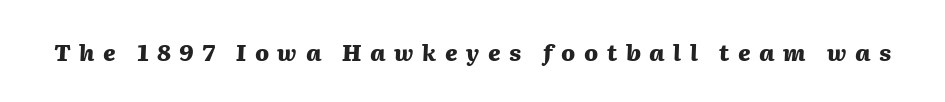
The image shows 23 px bold type, italic (leaning right); set unusually wide letter spacing (+0.37 em), not underlined.
